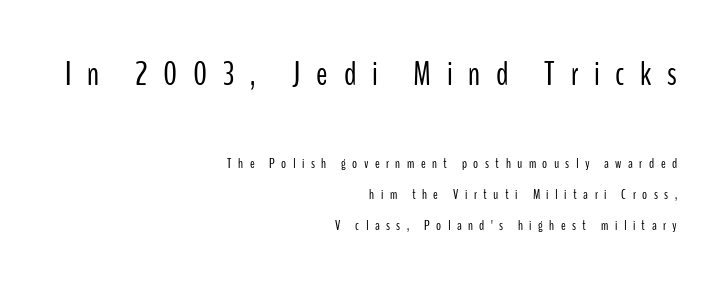
The characters display no serif detailing; their extremities are plain. The strokes carry an ordinary text weight at most. Notice the wide empty band between every row — that's loose leading. The block sitting higher on the canvas is the one with enlarged characters.
